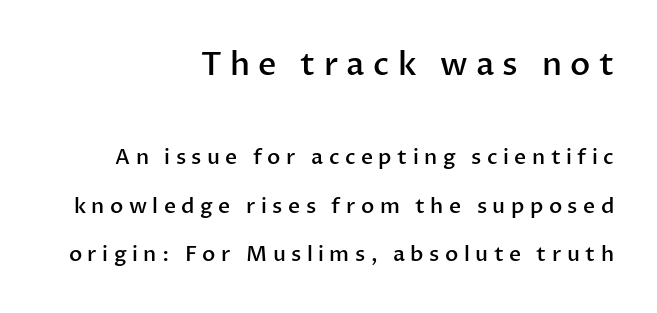
Has an underline been added? It has not. The font is running at a semibold setting, under full bold. A sans-serif font was chosen for this passage. A typesetter would call this heavily tracked-out type.
